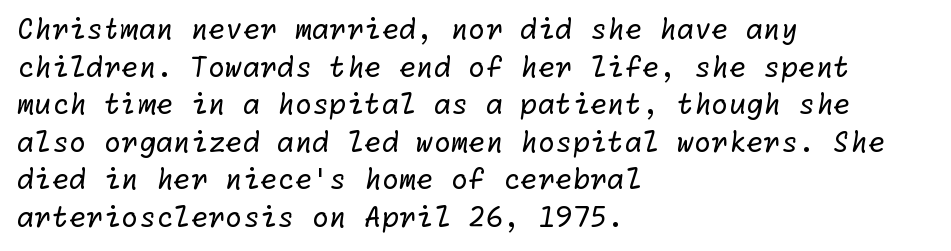
The image shows 28 px regular-weight sans-serif type; set left-aligned, normal line spacing (1.34x), normal letter spacing, not underlined; low stroke contrast and a medium x-height.
